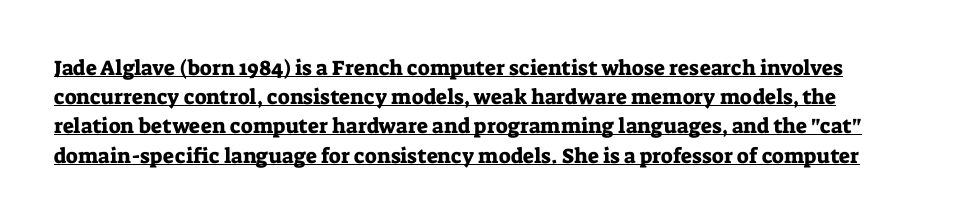
The image shows 21 px text type, upright; set normal line spacing (1.39x), normal letter spacing, underlined.
